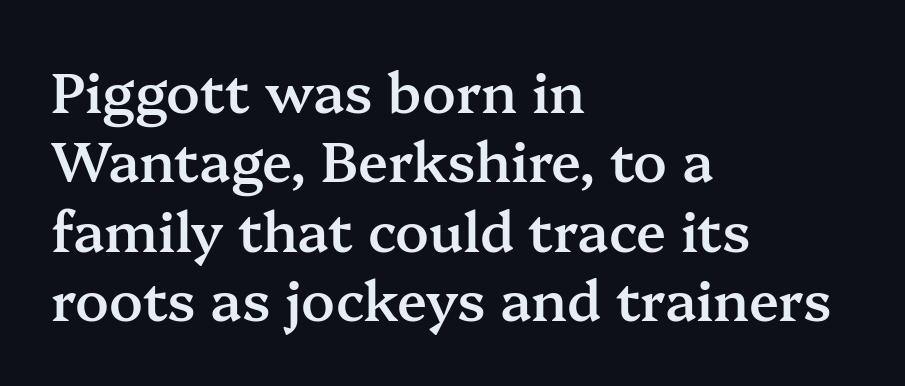
Q: Is the text bold? A: Semi-bold.
Q: Is the text italic (slanted)? A: No, it is upright.
Q: Is the typeface a serif or a sans-serif typeface? A: Serif.
Q: Is the text underlined? A: No.
Q: How is the paragraph aligned? A: Left-aligned.
Q: Is the spacing between letters normal or unusually wide? A: Normal.
Q: Is the spacing between lines tight, normal or loose? A: Normal.
Q: Width (condensed, normal, or wide)? A: Normal.
Q: Stroke contrast? A: Medium.
Q: x-height? A: Medium.
Q: Monospaced? A: No.
